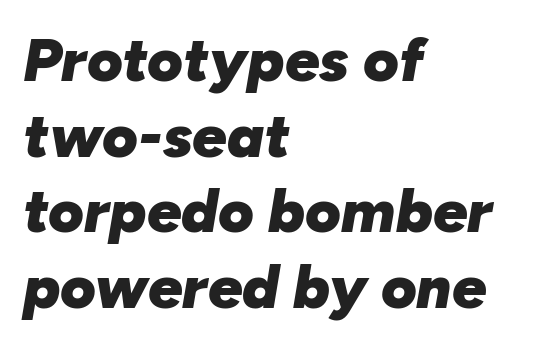
The image shows 61 px heavy type, italic (leaning right); set left-aligned, line spacing 1.24x, normal letter spacing, not underlined; low stroke contrast and a medium x-height.
